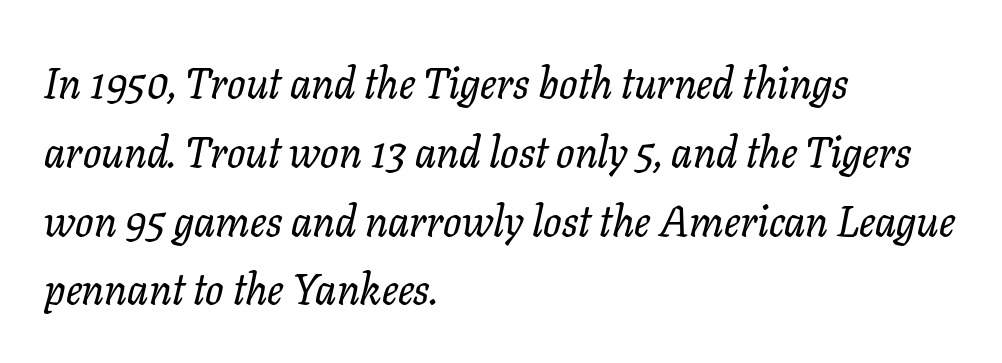
A typesetter would call this zero additional tracking. The whole block is typeset with a tilt. The glyphs in this specimen are seriffed. What's the leading like? Ordinary, nothing unusual.
